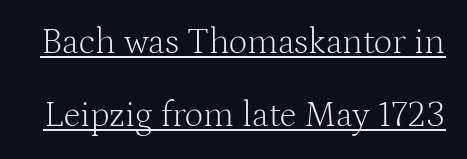
{"serif": "yes", "italic": "no", "bold": "no", "weight": "light", "width": "normal", "stroke_contrast": "medium", "x_height": "medium", "monospaced": "no", "underline": "yes", "line_spacing": "loose", "line_spacing_ratio": 2.04, "letter_spacing": "normal", "letter_spacing_em": 0.0, "glyph_px": 36}
